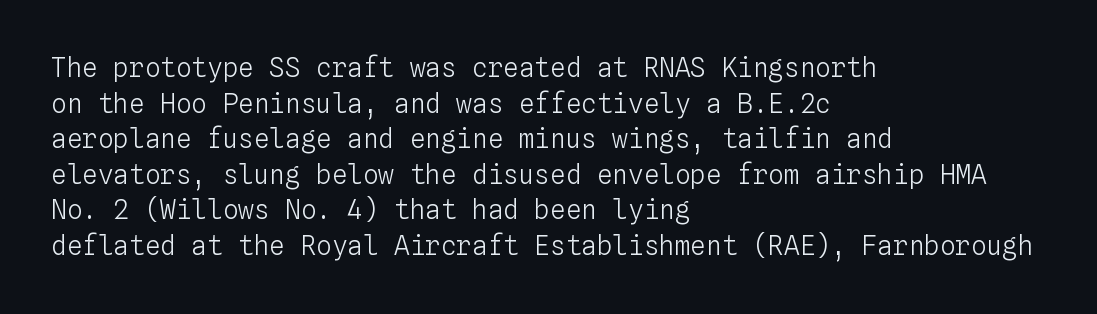
The line texture is even and compact thanks to regular tracking. Honestly, the row spacing looks completely unremarkable. Every row of glyphs begins at an identical x-position on the left. The letters stand straight up with perfectly vertical stems. Stroke thickness stays within the range of a standard reading face or lighter. Unmarked baselines from the first word to the last.
